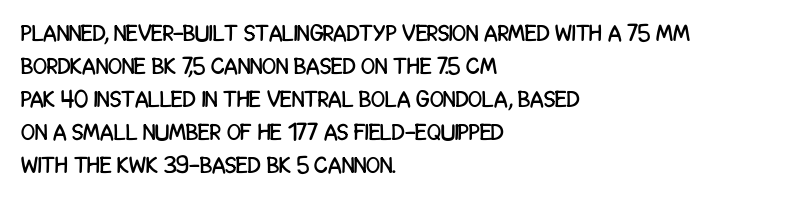
The image shows 23 px text type, upright; set left-aligned, normal line spacing (1.43x), normal letter spacing, not underlined.
